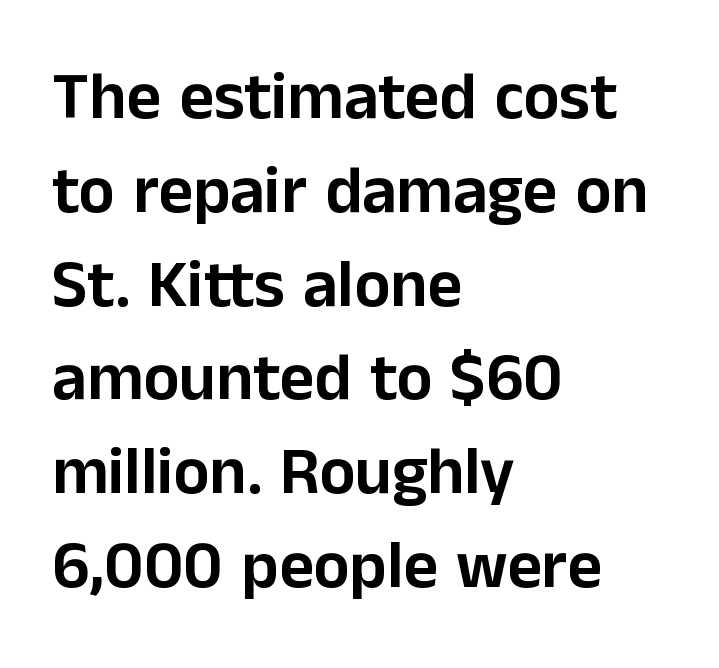
Q: Is the text italic (slanted)? A: No, it is upright.
Q: Is the typeface a serif or a sans-serif typeface? A: Sans-serif.
Q: Is the text underlined? A: No.
Q: How is the paragraph aligned? A: Left-aligned.
Q: Is the spacing between letters normal or unusually wide? A: Normal.
Q: Is the spacing between lines tight, normal or loose? A: Normal.
Q: Width (condensed, normal, or wide)? A: Normal.
Q: Stroke contrast? A: Low.
Q: x-height? A: Medium.
Q: Monospaced? A: No.
